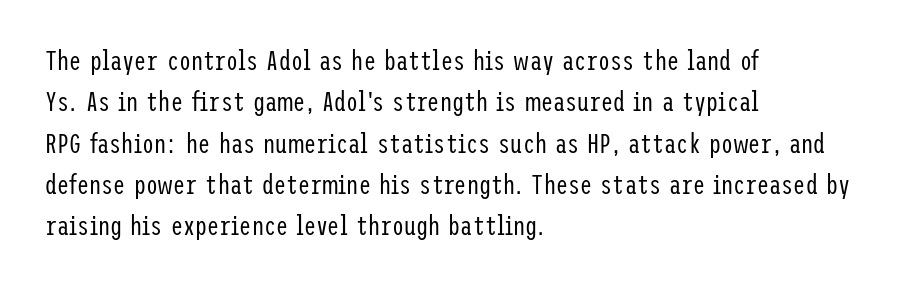
Q: Is the text bold? A: No.
Q: Is the text italic (slanted)? A: No, it is upright.
Q: Is the text underlined? A: No.
Q: How is the paragraph aligned? A: Left-aligned.
Q: Is the spacing between letters normal or unusually wide? A: Normal.
Q: Is the spacing between lines tight, normal or loose? A: Normal.
